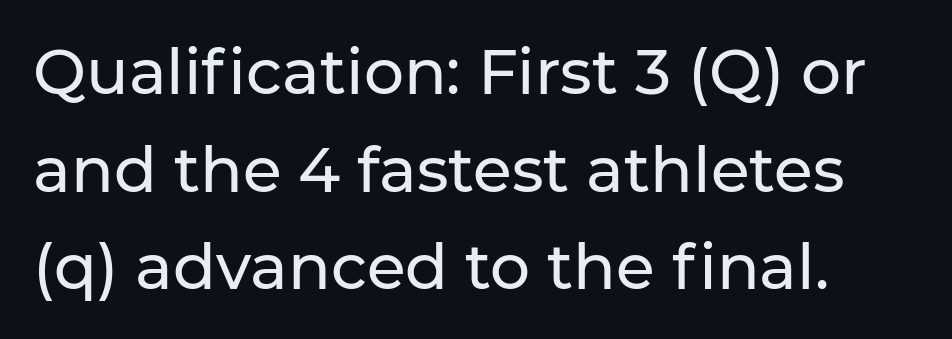
{"serif": "no", "italic": "no", "width": "normal", "stroke_contrast": "low", "x_height": "medium", "monospaced": "no", "underline": "no", "align": "left", "line_spacing": "normal", "line_spacing_ratio": 1.55, "letter_spacing": "normal", "letter_spacing_em": 0.0, "glyph_px": 63}
